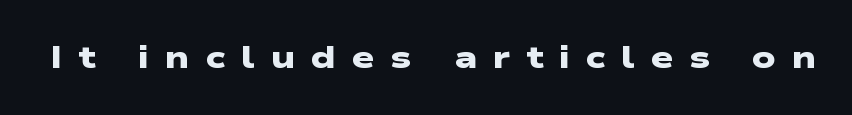
Has an underline been added? It has not. You can tell from the bare stems that sans-serif type was used. Notice how thick the strokes are: this is what a full bold looks like. The letters advance in unequal steps, a hallmark of proportional type. The line texture is sparse and dotted thanks to wide tracking.
